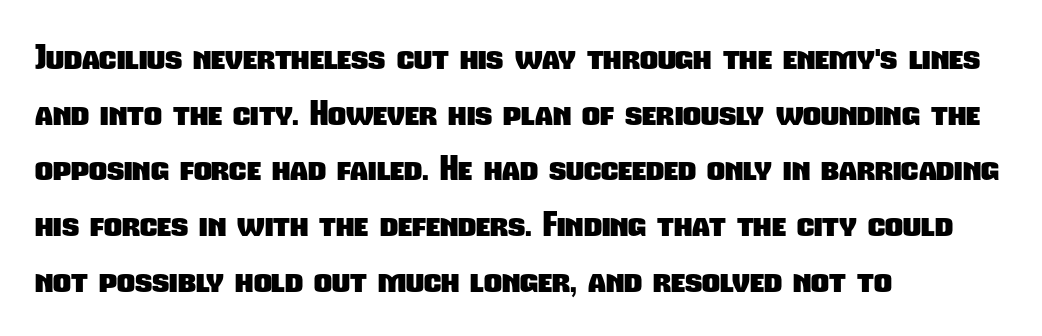
{"serif": "no", "bold": "yes", "weight": "heavy", "width": "condensed", "stroke_contrast": "low", "x_height": "medium", "monospaced": "no", "underline": "no", "align": "left", "line_spacing": "normal", "line_spacing_ratio": 1.59, "letter_spacing": "normal", "letter_spacing_em": 0.0, "glyph_px": 35}
